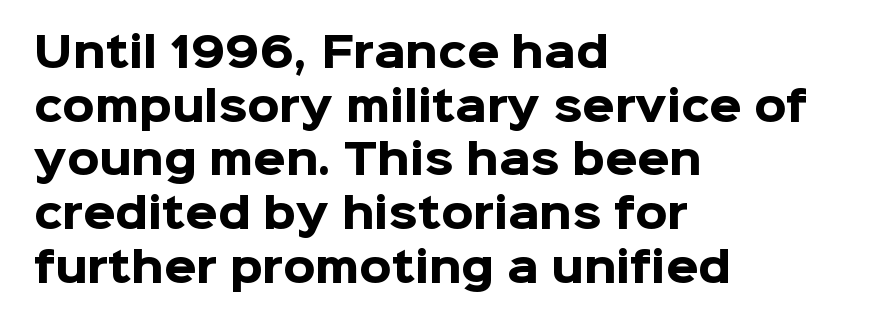
{"serif": "no", "italic": "no", "bold": "yes", "weight": "heavy", "width": "normal", "stroke_contrast": "low", "x_height": "medium", "monospaced": "no", "underline": "no", "align": "left", "line_spacing": "normal", "line_spacing_ratio": 1.31, "letter_spacing": "normal", "letter_spacing_em": 0.0, "glyph_px": 41}
